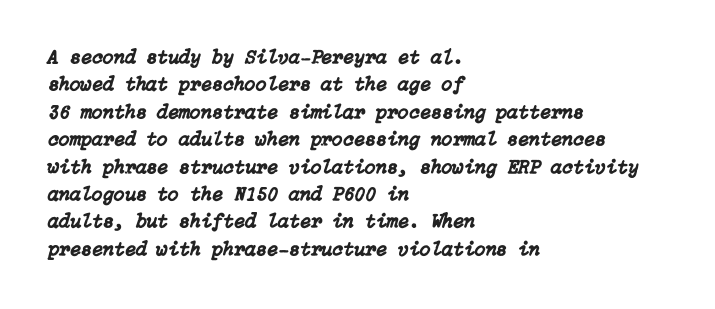
Q: Is the text italic (slanted)? A: Yes, it leans right by about 15 degrees.
Q: Is the text underlined? A: No.
Q: How is the paragraph aligned? A: Left-aligned.
Q: Is the spacing between letters normal or unusually wide? A: Normal.
Q: Is the spacing between lines tight, normal or loose? A: Normal.
